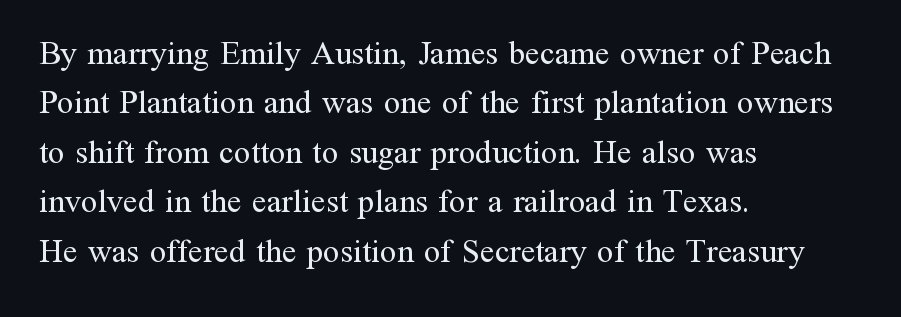
The image shows 33 px regular-weight serif type, upright; set left-aligned, normal line spacing (1.5x), normal letter spacing, not underlined; medium stroke contrast and a medium x-height.
